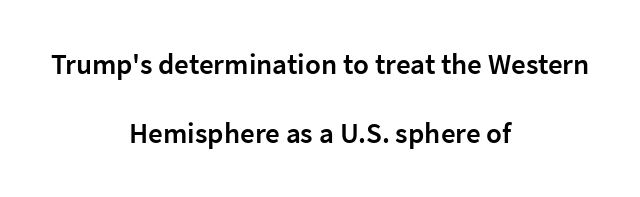
Varying glyph widths throughout — classic text-font behaviour. A typesetter would call this zero additional tracking. You can tell from the bare stems that sans-serif type was used. Moderately thickened strokes mark this as semibold type. Is there much room between lines? Yes — plenty of vertical air separates them. Alignment: centered.
